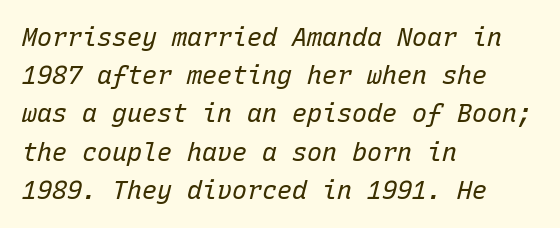
{"italic": "yes", "lean": "right", "slant_degrees": 15, "bold": "no", "underline": "no", "align": "left", "line_spacing": "normal", "line_spacing_ratio": 1.53, "letter_spacing": "normal", "letter_spacing_em": 0.0, "glyph_px": 25}
